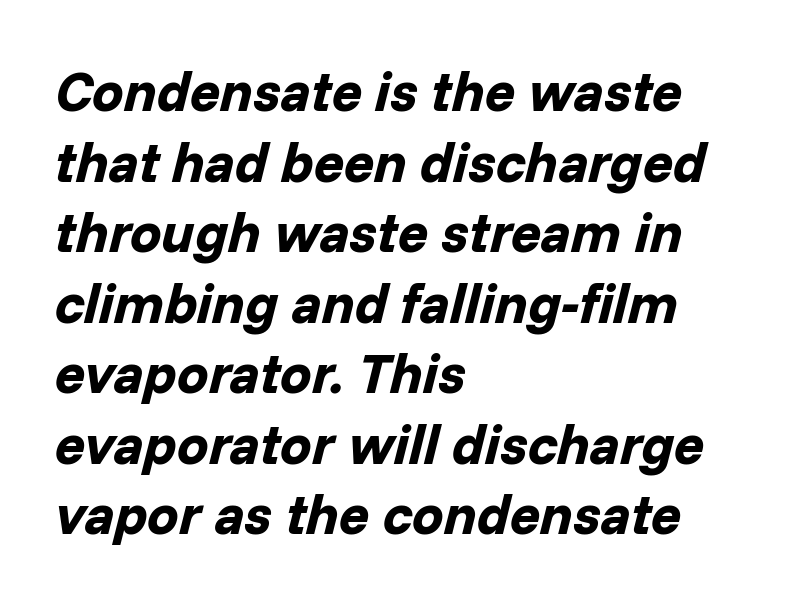
The image shows 56 px bold type, italic (leaning right); set left-aligned, normal line spacing (1.26x), normal letter spacing, not underlined; low stroke contrast and a medium x-height.
